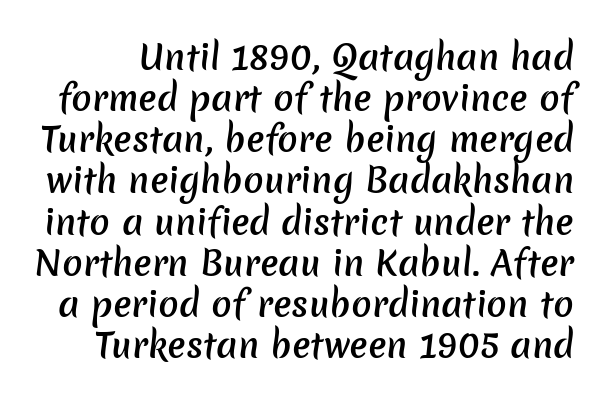
Q: Is the text bold? A: Semi-bold.
Q: Is the typeface a serif or a sans-serif typeface? A: Sans-serif.
Q: Is the text underlined? A: No.
Q: Is the spacing between letters normal or unusually wide? A: Normal.
Q: Width (condensed, normal, or wide)? A: Normal.
Q: Stroke contrast? A: Low.
Q: x-height? A: Medium.
Q: Monospaced? A: No.
